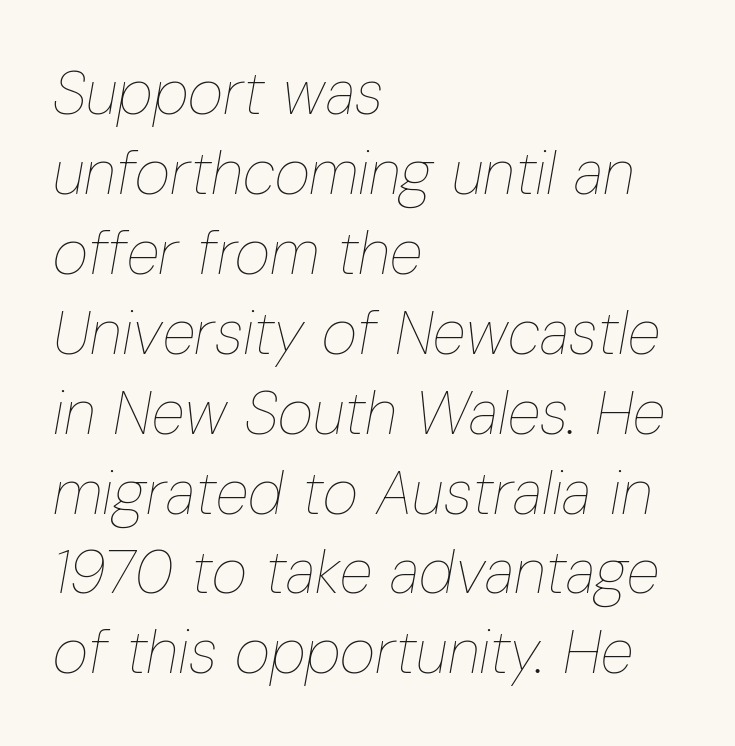
{"italic": "yes", "lean": "right", "slant_degrees": 10, "bold": "no", "weight": "thin", "width": "condensed", "stroke_contrast": "low", "x_height": "medium", "monospaced": "no", "underline": "no", "align": "left", "line_spacing": "normal", "line_spacing_ratio": 1.31, "letter_spacing": "normal", "letter_spacing_em": 0.0, "glyph_px": 61}
